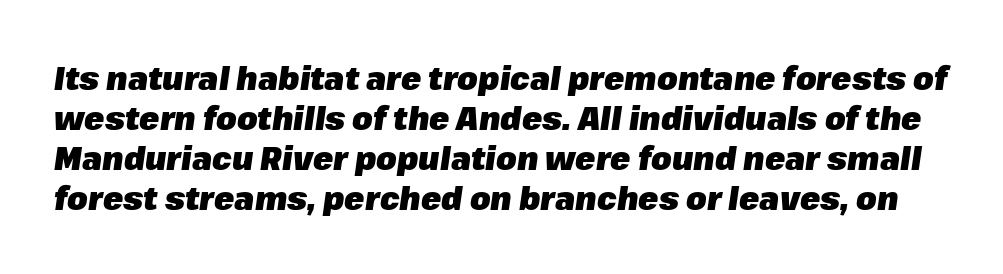
The image shows 33 px heavy type, italic (leaning right); set line spacing 1.21x, normal letter spacing, not underlined; low stroke contrast and a medium x-height.
